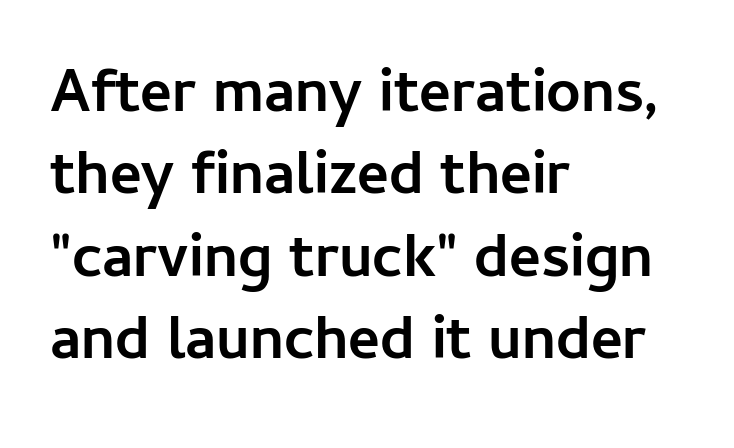
Italic? Not at all — the glyphs are vertical. Notice how thick the strokes are: this is what a full bold looks like. Glance below the letters and you will spot only blank space. Words appear dense and cohesive because spacing is normal. Note: no serifs on the glyphs. Do the characters align in a grid? No, the font is proportional.
